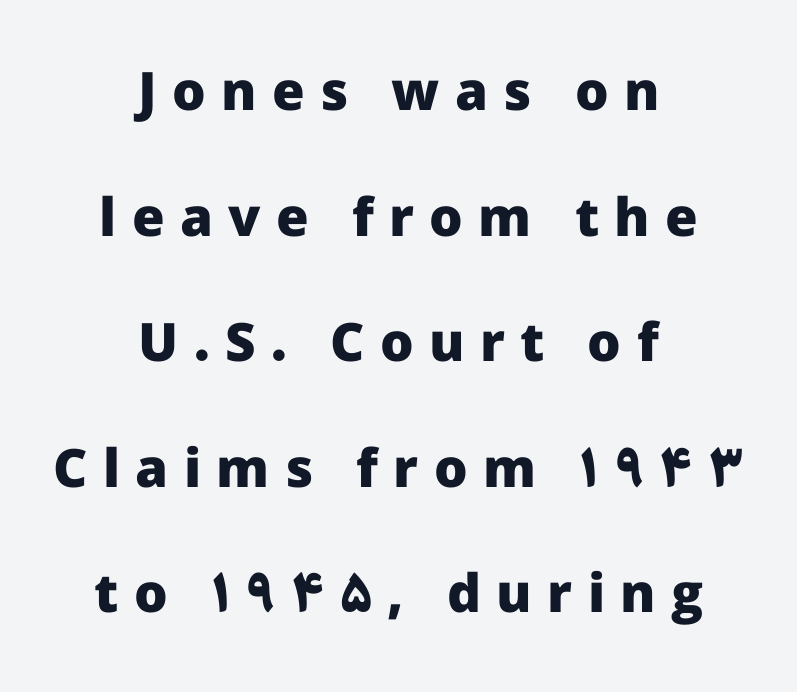
The image shows 53 px heavy sans-serif type, upright; set centered, loose line spacing (2.37x), unusually wide letter spacing (+0.29 em), not underlined; low stroke contrast and a medium x-height.
